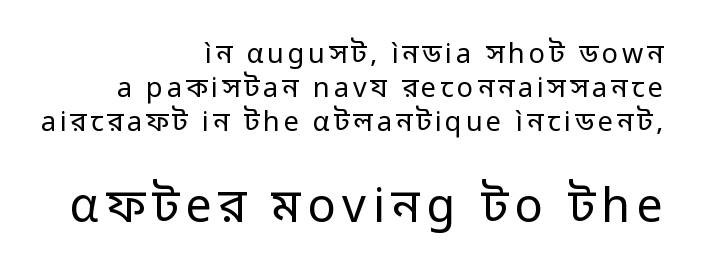
Q: Is the text bold? A: No.
Q: Is the text italic (slanted)? A: No, it is upright.
Q: Is the typeface a serif or a sans-serif typeface? A: Sans-serif.
Q: Is the text underlined? A: No.
Q: How is the paragraph aligned? A: Right-aligned.
Q: Is the spacing between lines tight, normal or loose? A: Normal.
Q: Which block of text is set in a larger size, the first (top) or the second (bottom)? A: The second (bottom) one.
Q: Width (condensed, normal, or wide)? A: Normal.
Q: Stroke contrast? A: Low.
Q: x-height? A: Medium.
Q: Monospaced? A: No.
